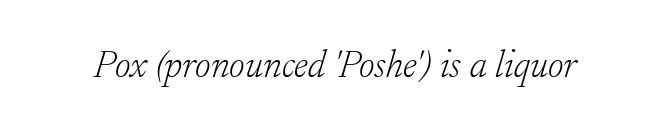
Is this a heavy cut? Hardly; it is regular or lighter. The axis of the letterforms is tilted away from vertical. Just letters on the line, the space beneath them empty. This rendering employs a face with finishing strokes, i.e., a serif. The tracking reads as untouched default to a designer's eye.
